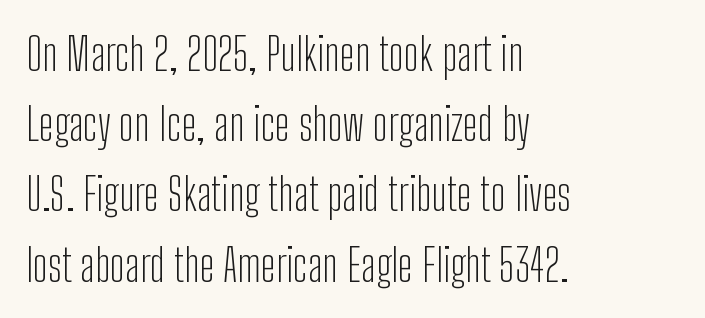
{"serif": "no", "italic": "no", "bold": "no", "weight": "light", "width": "condensed", "stroke_contrast": "low", "x_height": "medium", "monospaced": "no", "underline": "no", "align": "left", "line_spacing": "normal", "line_spacing_ratio": 1.56, "letter_spacing": "normal", "letter_spacing_em": 0.0, "glyph_px": 45}
